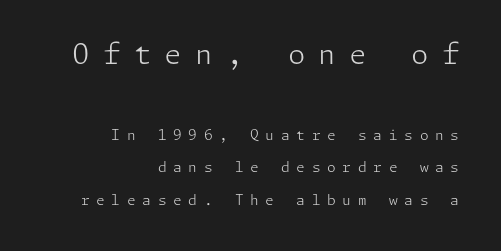
The image shows 28 px light sans-serif type, upright; set right-aligned, loose line spacing (2.31x), unusually wide letter spacing (+0.48 em), not underlined; the first (top) block is 2.0x larger; low stroke contrast and a medium x-height.
